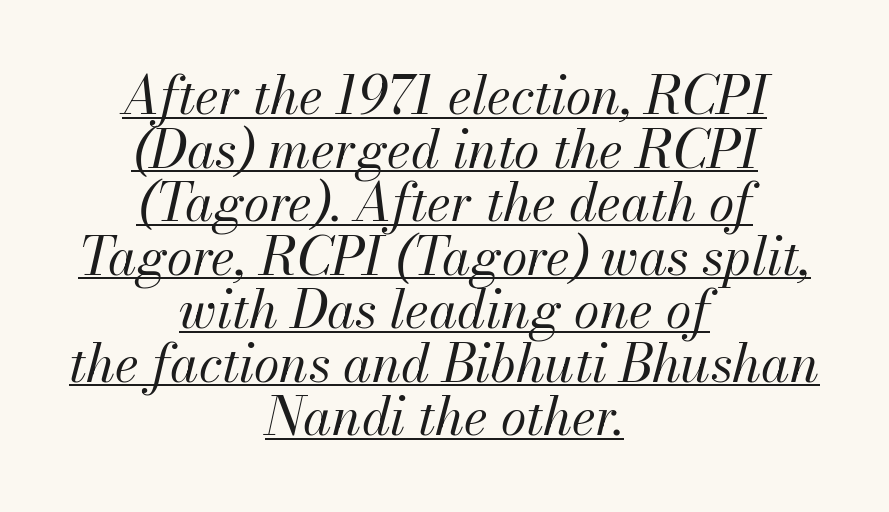
Q: Is the text bold? A: No.
Q: Is the text italic (slanted)? A: Yes, it leans right by about 13 degrees.
Q: Is the text underlined? A: Yes.
Q: How is the paragraph aligned? A: Centered.
Q: Is the spacing between letters normal or unusually wide? A: Normal.
Q: Is the spacing between lines tight, normal or loose? A: Tight.
Q: Width (condensed, normal, or wide)? A: Normal.
Q: Stroke contrast? A: Medium.
Q: x-height? A: Small.
Q: Monospaced? A: No.
